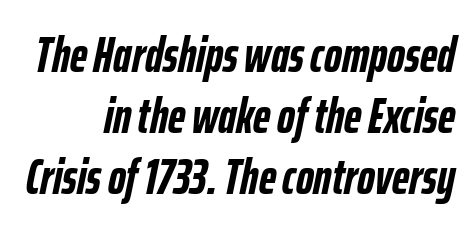
Q: Is the text bold? A: Yes.
Q: Is the text italic (slanted)? A: Yes, it leans right by about 12 degrees.
Q: Is the text underlined? A: No.
Q: Is the spacing between letters normal or unusually wide? A: Normal.
Q: Width (condensed, normal, or wide)? A: Condensed.
Q: Stroke contrast? A: Low.
Q: x-height? A: Medium.
Q: Monospaced? A: No.
